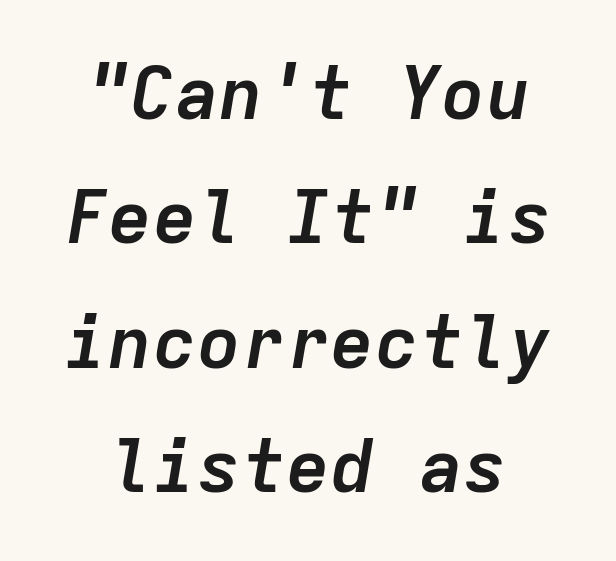
Weight: bold. These lines are rendered in a fixed-pitch font. The line texture is even and compact thanks to regular tracking. Underlining? Definitely not there. Regular leading. The font's italic variant was chosen for this text.
